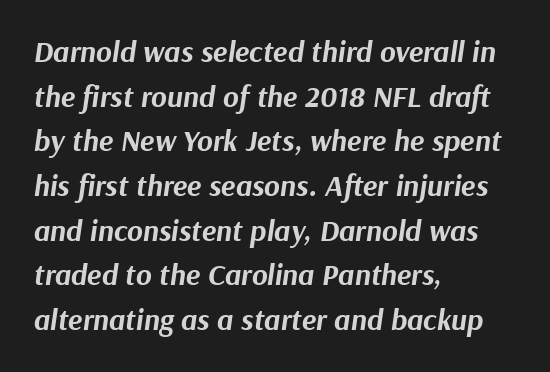
{"italic": "yes", "lean": "right", "slant_degrees": 9, "bold": "yes", "weight": "bold", "width": "normal", "stroke_contrast": "medium", "x_height": "medium", "monospaced": "no", "underline": "no", "align": "left", "line_spacing": "normal", "line_spacing_ratio": 1.49, "letter_spacing": "normal", "letter_spacing_em": 0.0, "glyph_px": 30}
